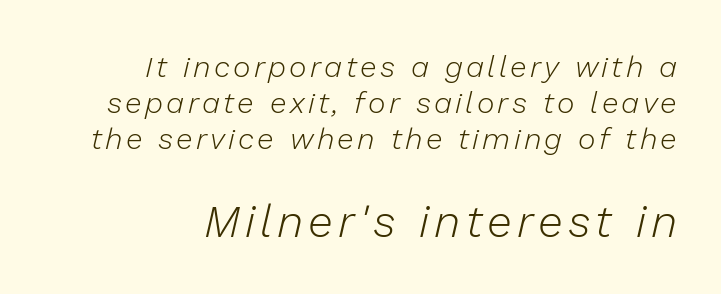
The image shows 45 px light type, italic (leaning right); set right-aligned, line spacing 1.2x, not underlined; the second (bottom) block is 1.5x larger; low stroke contrast and a medium x-height.
